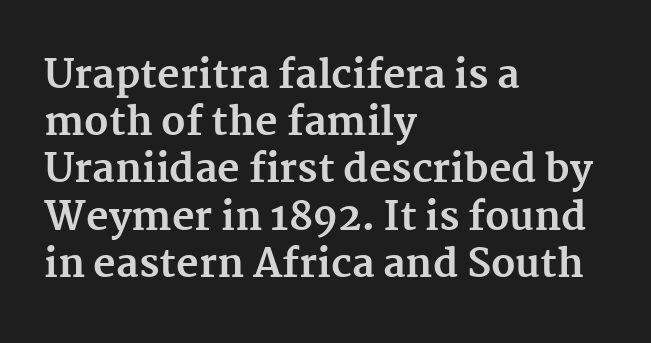
The ragged edge is on the right, which tells us the setting is flush left. Compared with typical body copy, the letter spacing here is the same. Are there feet on the stems? There are — it's a serif. The space beneath each line is pristine and unruled. A typesetter would call this proportional, since set widths differ per character. The font's upright variant was chosen for this text.
